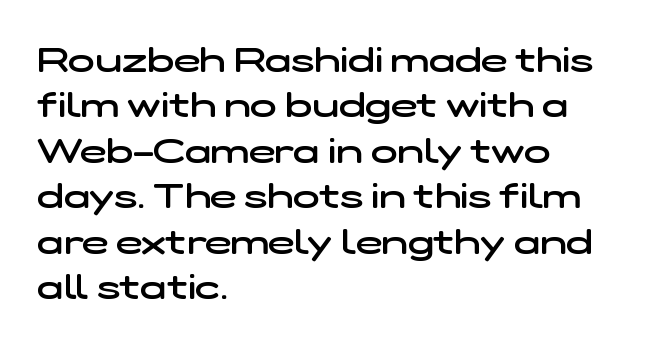
Reading down the column, the eye jumps a familiar distance to each next line. The lines in this sample share a left origin and differ only in where they stop. Nobody drew a line under any word here. The designer went with a sans here, leaving each stem footless.
